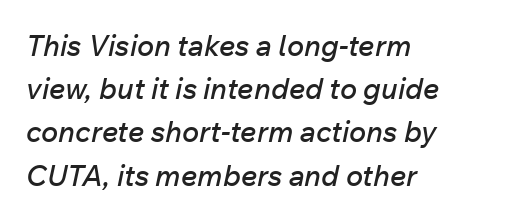
{"italic": "yes", "lean": "right", "slant_degrees": 12, "width": "normal", "stroke_contrast": "low", "x_height": "medium", "monospaced": "no", "underline": "no", "align": "left", "line_spacing": "normal", "line_spacing_ratio": 1.49, "letter_spacing": "normal", "letter_spacing_em": 0.0, "glyph_px": 29}
